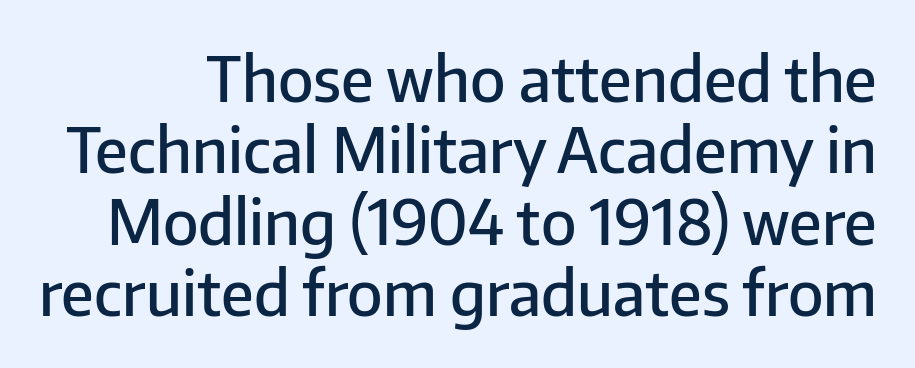
{"serif": "no", "italic": "no", "bold": "semi", "weight": "semibold", "width": "normal", "stroke_contrast": "low", "x_height": "medium", "monospaced": "no", "underline": "no", "line_spacing": "tight", "line_spacing_ratio": 1.15, "letter_spacing": "normal", "letter_spacing_em": 0.0, "glyph_px": 62}
